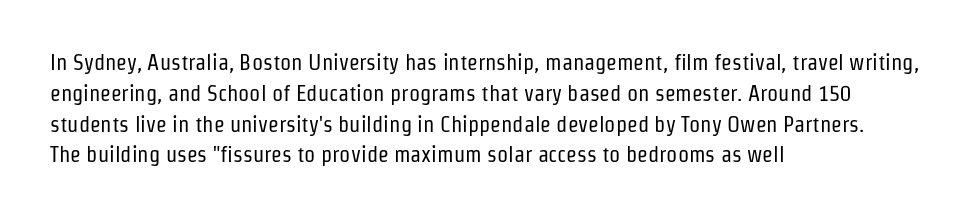
Summary of vertical rhythm: regular, with standard interline spacing. Short note: letters normally spaced. The font's upright variant was chosen for this text. Casual observation: everything's shoved over to the left.
